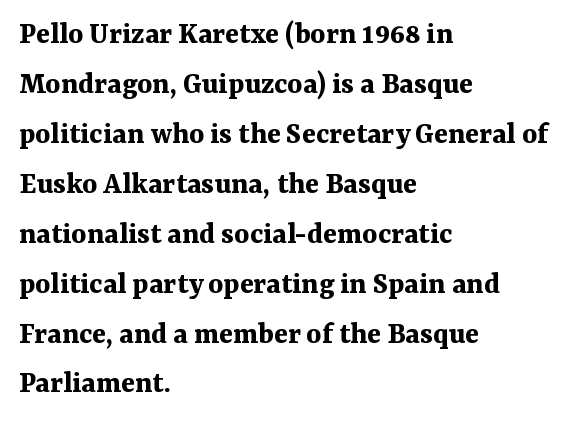
{"serif": "yes", "italic": "no", "bold": "yes", "weight": "bold", "width": "normal", "stroke_contrast": "medium", "x_height": "medium", "monospaced": "no", "underline": "no", "align": "left", "line_spacing": "normal", "line_spacing_ratio": 1.56, "letter_spacing": "normal", "letter_spacing_em": 0.0, "glyph_px": 32}
